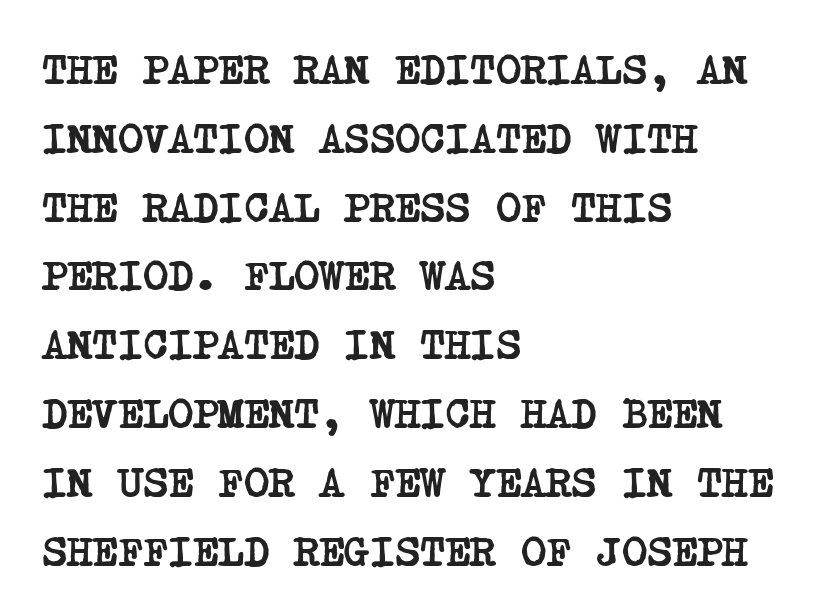
Students, note that the glyphs here touch the page at normal intervals. The rag falls on the right side of this text block. The rows are spaced the way most documents space them. Examine the stroke ends and you'll spot serifs. Each row of text sits above clean, open space.
